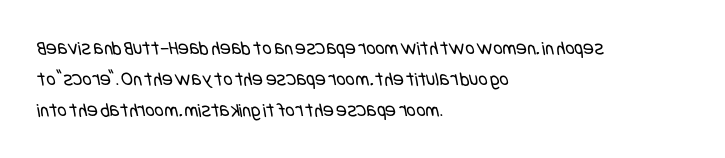
{"bold": "no", "underline": "no", "align": "left", "line_spacing": "normal", "line_spacing_ratio": 1.55, "letter_spacing": "normal", "letter_spacing_em": 0.0, "glyph_px": 20}
